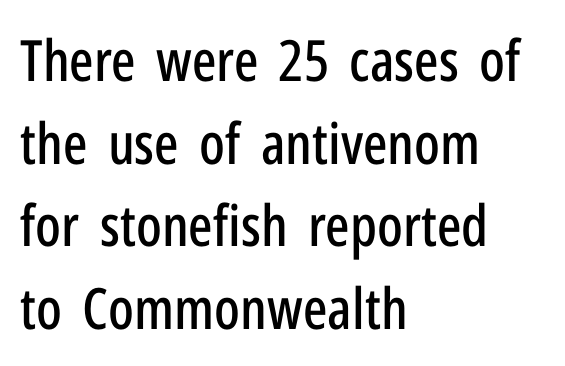
{"serif": "no", "italic": "no", "width": "condensed", "stroke_contrast": "low", "x_height": "medium", "monospaced": "no", "underline": "no", "align": "left", "line_spacing": "normal", "line_spacing_ratio": 1.45, "letter_spacing": "normal", "letter_spacing_em": 0.0, "glyph_px": 57}
